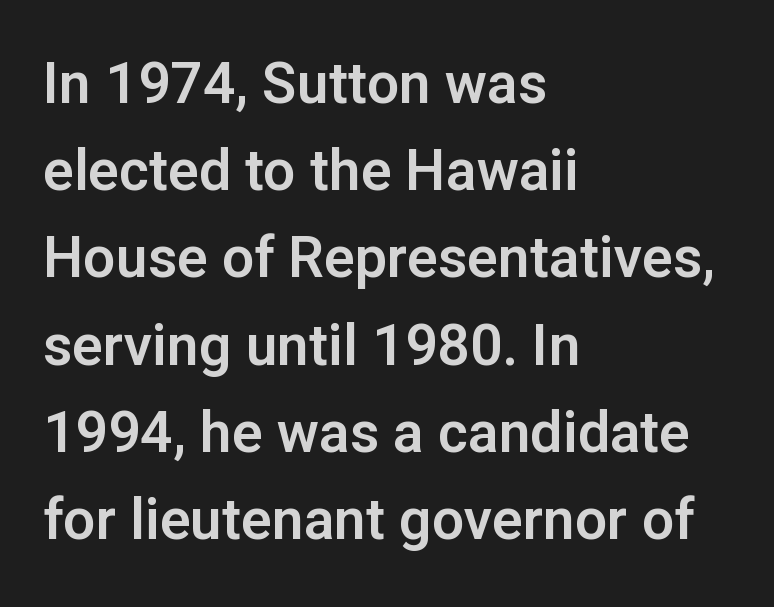
Q: Is the text italic (slanted)? A: No, it is upright.
Q: Is the typeface a serif or a sans-serif typeface? A: Sans-serif.
Q: Is the text underlined? A: No.
Q: How is the paragraph aligned? A: Left-aligned.
Q: Is the spacing between letters normal or unusually wide? A: Normal.
Q: Is the spacing between lines tight, normal or loose? A: Normal.
Q: Width (condensed, normal, or wide)? A: Normal.
Q: Stroke contrast? A: Low.
Q: x-height? A: Medium.
Q: Monospaced? A: No.
